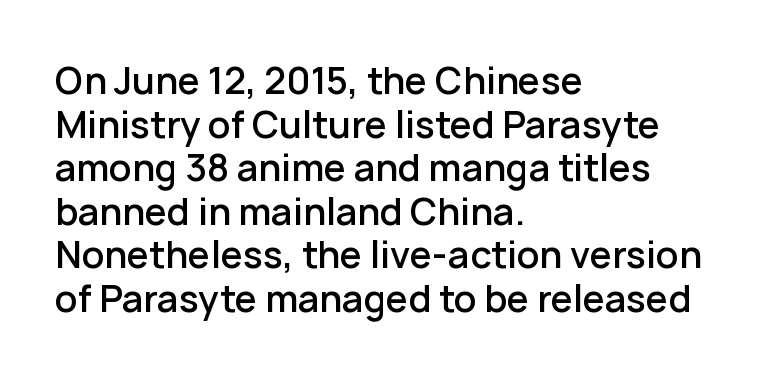
The image shows 36 px semibold sans-serif type, upright; set left-aligned, line spacing 1.21x, normal letter spacing, not underlined; low stroke contrast and a medium x-height.
